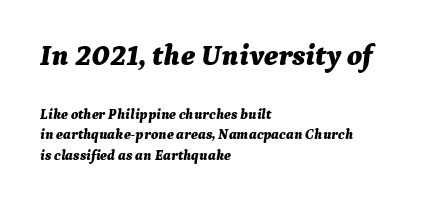
The image shows 29 px bold type, italic (leaning right); set left-aligned, normal line spacing (1.47x), normal letter spacing, not underlined; the first (top) block is 2.07x larger; medium stroke contrast and a medium x-height.
